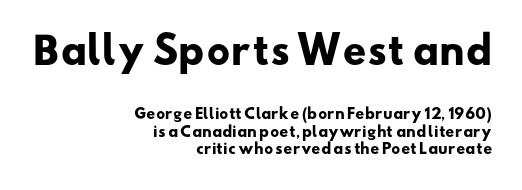
{"serif": "no", "bold": "yes", "weight": "heavy", "width": "wide", "stroke_contrast": "low", "x_height": "small", "monospaced": "no", "underline": "no", "align": "right", "line_spacing": "normal", "line_spacing_ratio": 1.26, "letter_spacing": "normal", "letter_spacing_em": 0.0, "larger_block": "first", "size_ratio": 2.64, "glyph_px": 37}
